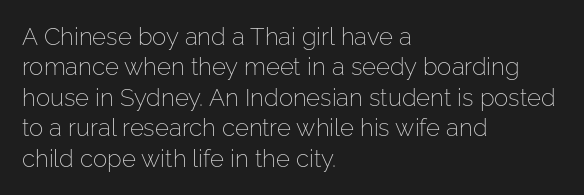
The image shows 24 px text type, upright; set left-aligned, normal line spacing (1.27x), normal letter spacing, not underlined.
